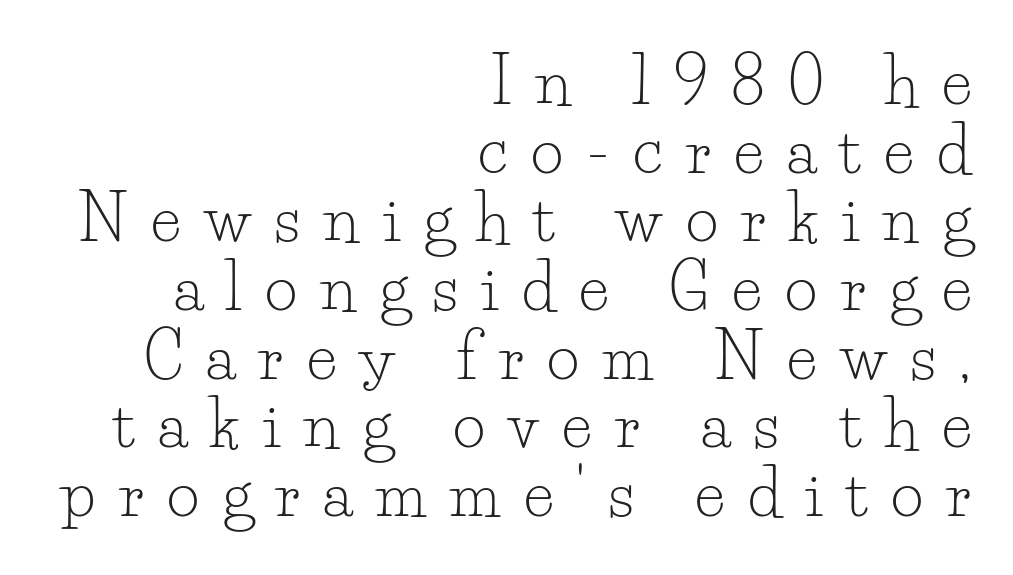
{"serif": "yes", "italic": "no", "bold": "no", "weight": "light", "width": "normal", "stroke_contrast": "low", "x_height": "small", "monospaced": "no", "underline": "no", "align": "right", "line_spacing": "tight", "line_spacing_ratio": 1.09, "letter_spacing": "wide", "letter_spacing_em": 0.37, "glyph_px": 63}
